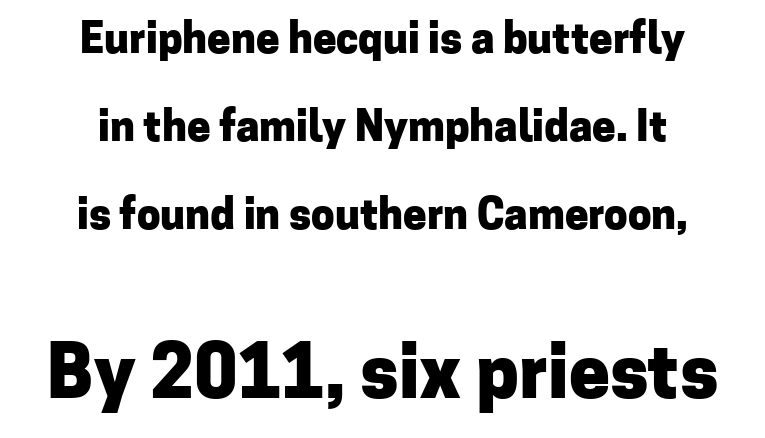
The paragraph has two soft edges and a firm central axis. Here the glyphs are tracked normally, forming tight word shapes. Do the characters align in a grid? No, the font is proportional. Size hierarchy here favors the trailing block over the leading one. Leading is clearly above the norm, producing a sparse column.
